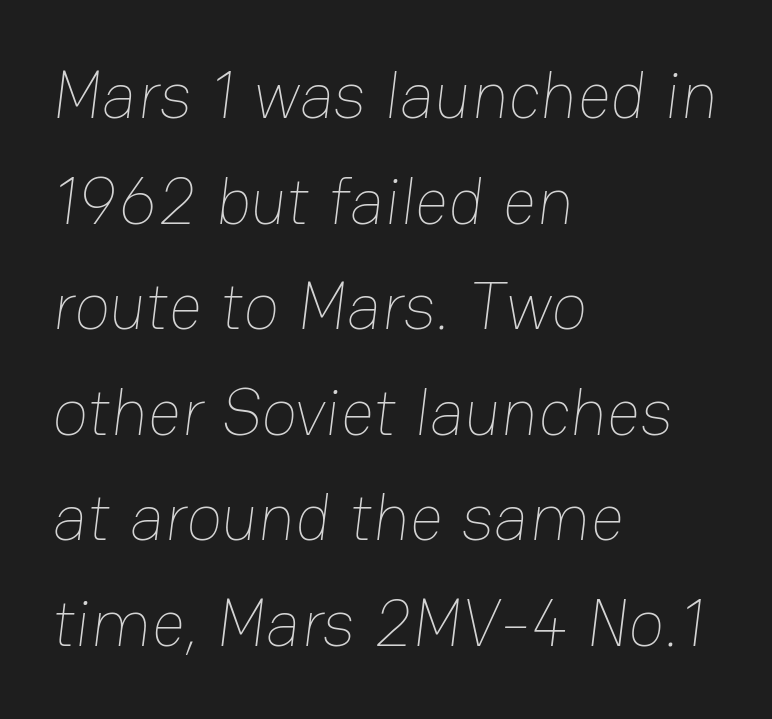
The tracking reads as untouched default to a designer's eye. The strokes are not fattened; the text isn't bold. A typesetter would call this proportional, since set widths differ per character. Alignment: flush left. Descender tails drop into unmarked territory. Baseline-to-baseline distance is the conventional proportion of letter height.
